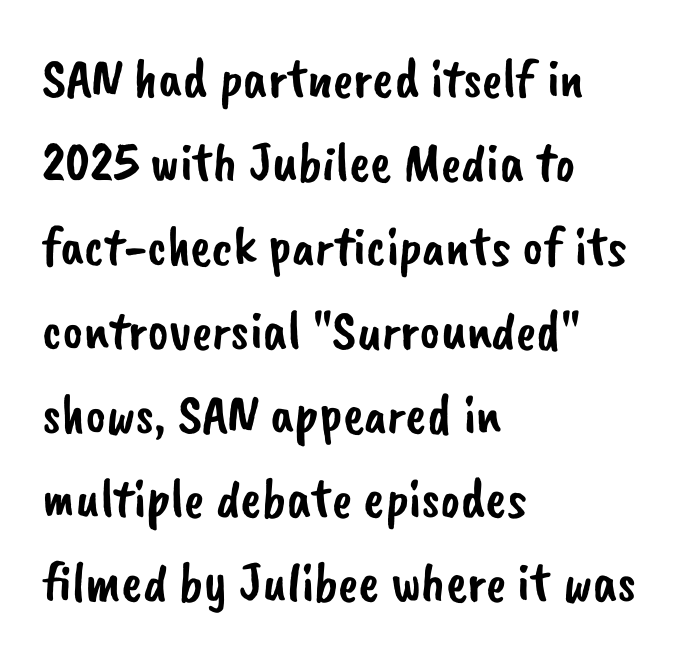
{"serif": "no", "width": "normal", "stroke_contrast": "low", "x_height": "small", "monospaced": "no", "underline": "no", "align": "left", "line_spacing": "normal", "line_spacing_ratio": 1.5, "letter_spacing": "normal", "letter_spacing_em": 0.0, "glyph_px": 56}
